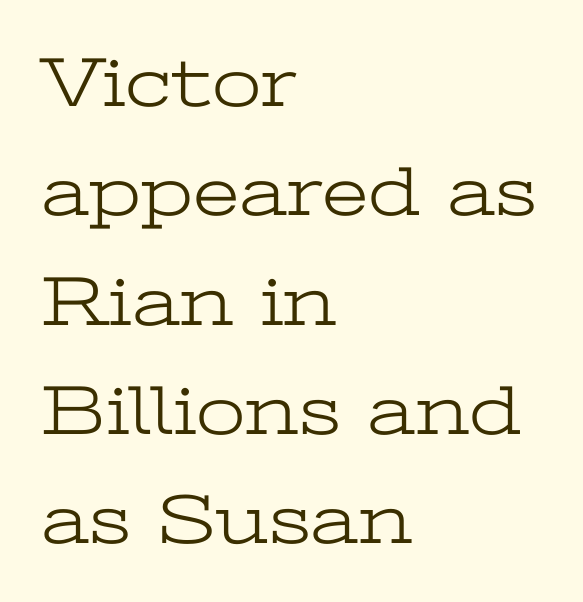
Q: Is the text bold? A: No.
Q: Is the text italic (slanted)? A: No, it is upright.
Q: Is the typeface a serif or a sans-serif typeface? A: Serif.
Q: Is the text underlined? A: No.
Q: How is the paragraph aligned? A: Left-aligned.
Q: Is the spacing between letters normal or unusually wide? A: Normal.
Q: Is the spacing between lines tight, normal or loose? A: Normal.
Q: Width (condensed, normal, or wide)? A: Wide.
Q: Stroke contrast? A: Low.
Q: x-height? A: Medium.
Q: Monospaced? A: No.
